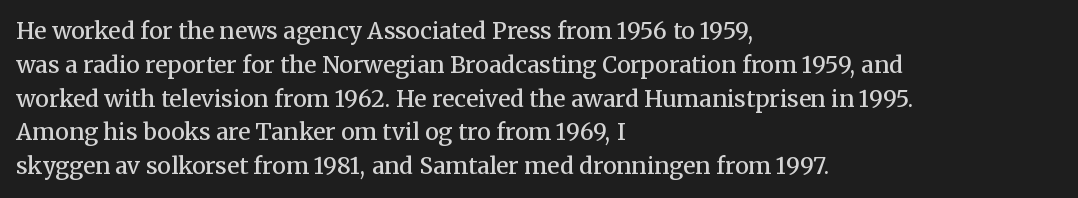
Upright lettering throughout. Reading down the block, your eye returns to a fixed left position each line. Strokes here are thickened, but only to semibold level. Evenly set lines give the paragraph a standard silhouette. Standard letterfit; no display-style spreading of the glyphs. Clear beneath every line of the passage.
